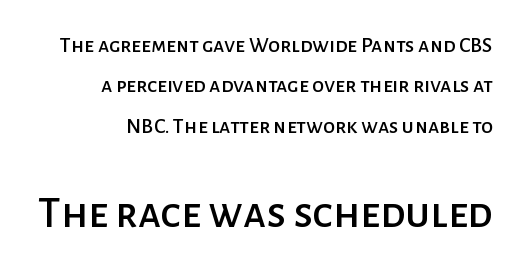
The image shows 45 px sans-serif type, upright; set line spacing 1.83x, normal letter spacing, not underlined; the second (bottom) block is 2.05x larger; low stroke contrast and a medium x-height.
